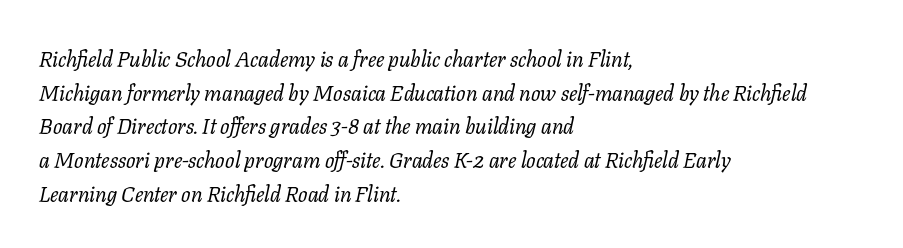
Letters have the restrained weight of plain body copy at most. Where is the straight margin? On the left. Honestly, the letter spacing is just normal — you wouldn't notice it. Descenders hang freely into open space. One glance says typical: line gaps are just what's usual.
